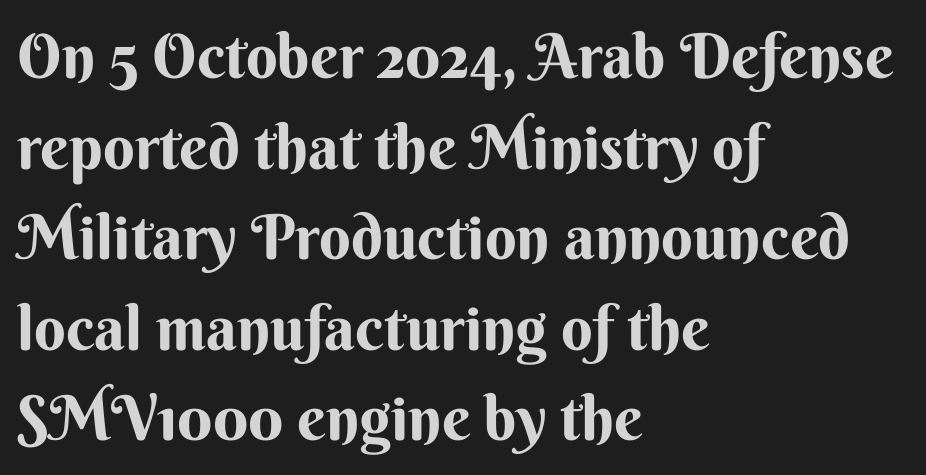
Quick note: interline space is typical. Characters remain perfectly vertical along every line. Does the type have serifs? No, each stem ends abruptly. This rendering uses left alignment, leaving the right contour irregular. The rendering keeps characters at their native spacing. Is this a fixed-width face? No — the glyphs have proportional, varying widths.
